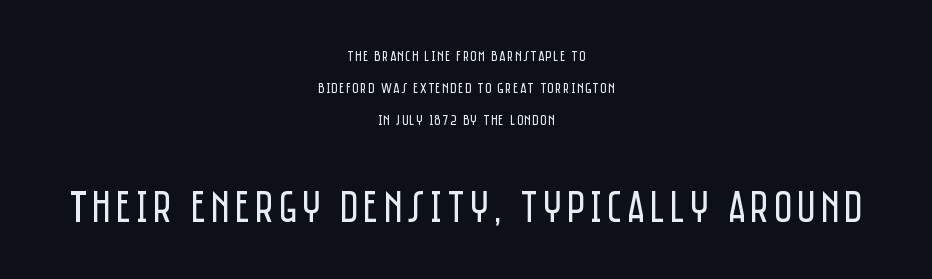
Q: Is the text bold? A: No.
Q: Is the text italic (slanted)? A: No, it is upright.
Q: Is the typeface a serif or a sans-serif typeface? A: Sans-serif.
Q: Is the text underlined? A: No.
Q: How is the paragraph aligned? A: Centered.
Q: Is the spacing between lines tight, normal or loose? A: Loose.
Q: Which block of text is set in a larger size, the first (top) or the second (bottom)? A: The second (bottom) one.
Q: Width (condensed, normal, or wide)? A: Condensed.
Q: Stroke contrast? A: Low.
Q: x-height? A: Large.
Q: Monospaced? A: No.
